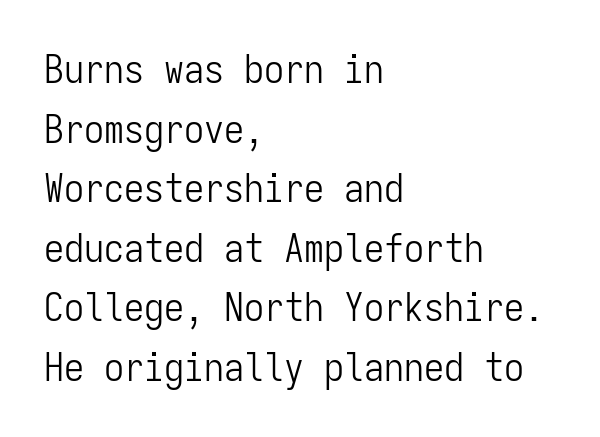
A typesetter would mark this as roman, not italic. No feet cap the strokes, marking this as sans-serif type. The passage shown is not bold in any degree. The horizontal fit of the characters is conventional and even. The setting favours the left margin, as ordinary paragraphs usually do.
